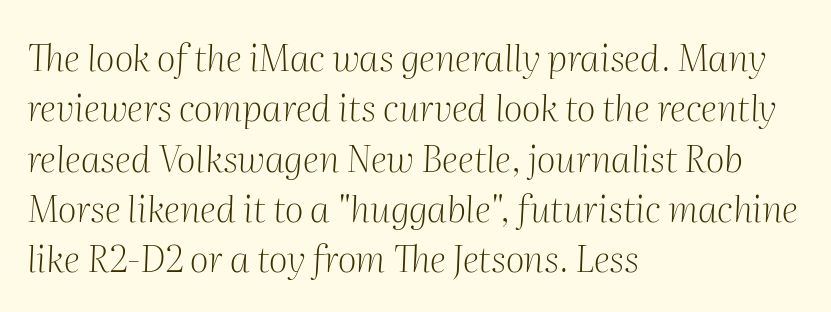
The image shows 37 px light serif type, italic (leaning right); set left-aligned, normal line spacing (1.36x), normal letter spacing, not underlined; medium stroke contrast and a medium x-height.
